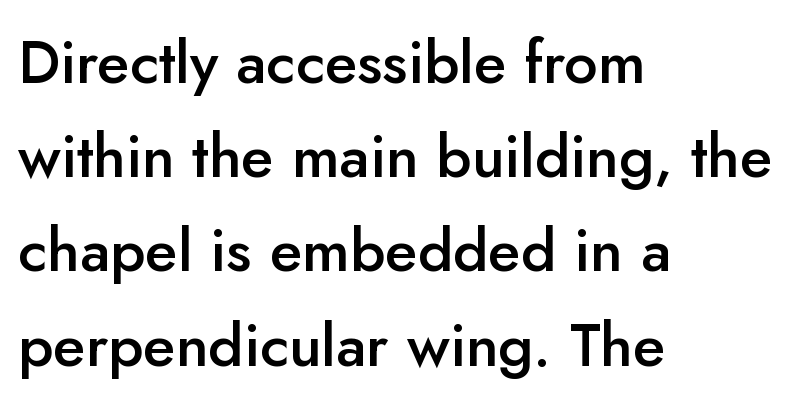
The image shows 60 px semibold sans-serif type, upright; set left-aligned, normal line spacing (1.57x), normal letter spacing, not underlined; low stroke contrast and a small x-height.
